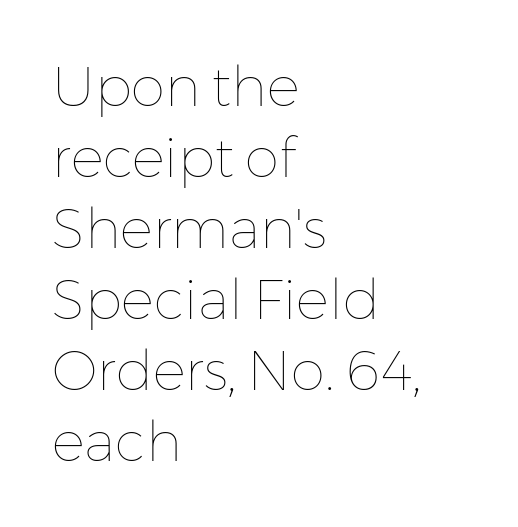
{"italic": "no", "bold": "no", "weight": "thin", "width": "normal", "stroke_contrast": "low", "x_height": "medium", "monospaced": "no", "underline": "no", "align": "left", "line_spacing": "normal", "line_spacing_ratio": 1.29, "letter_spacing": "normal", "letter_spacing_em": 0.0, "glyph_px": 55}
